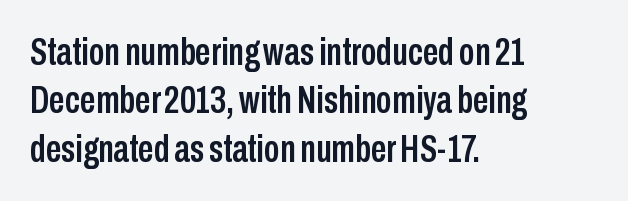
The image shows 39 px condensed sans-serif type, upright; set left-aligned, line spacing 1.24x, normal letter spacing, not underlined; low stroke contrast and a medium x-height.
